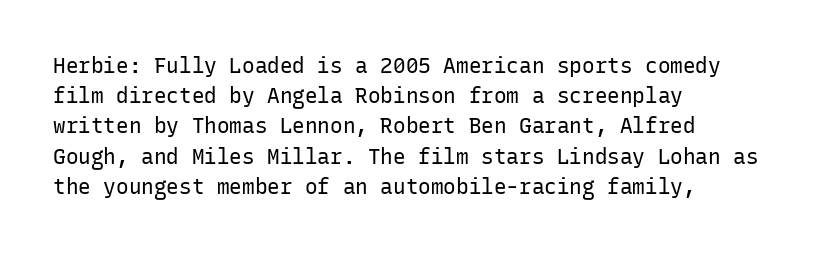
{"italic": "no", "bold": "no", "underline": "no", "align": "left", "line_spacing": "normal", "line_spacing_ratio": 1.44, "letter_spacing": "normal", "letter_spacing_em": 0.0, "glyph_px": 21}
